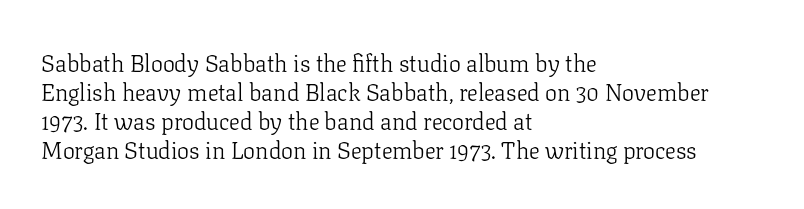
{"italic": "no", "bold": "no", "underline": "no", "align": "left", "line_spacing_ratio": 1.21, "letter_spacing": "normal", "letter_spacing_em": 0.0, "glyph_px": 24}
